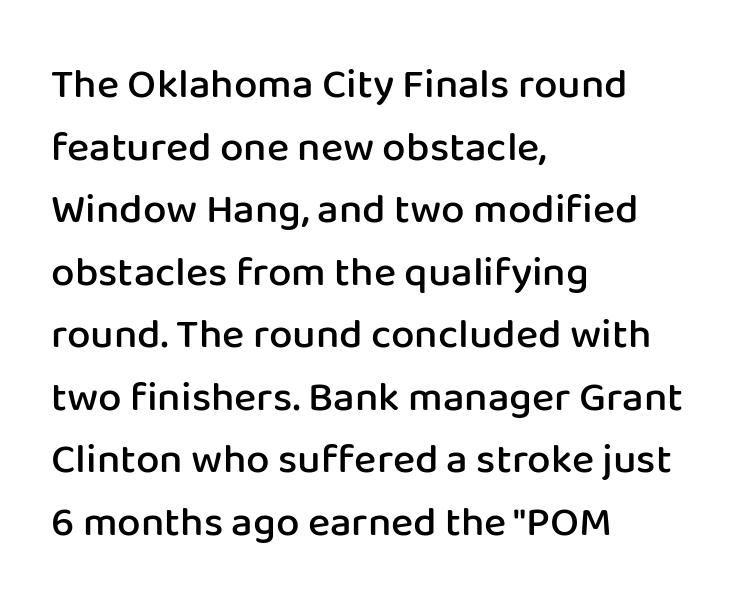
Q: Is the text bold? A: Semi-bold.
Q: Is the text italic (slanted)? A: No, it is upright.
Q: Is the typeface a serif or a sans-serif typeface? A: Sans-serif.
Q: Is the text underlined? A: No.
Q: How is the paragraph aligned? A: Left-aligned.
Q: Is the spacing between letters normal or unusually wide? A: Normal.
Q: Is the spacing between lines tight, normal or loose? A: Normal.
Q: Width (condensed, normal, or wide)? A: Normal.
Q: Stroke contrast? A: Low.
Q: x-height? A: Medium.
Q: Monospaced? A: No.
